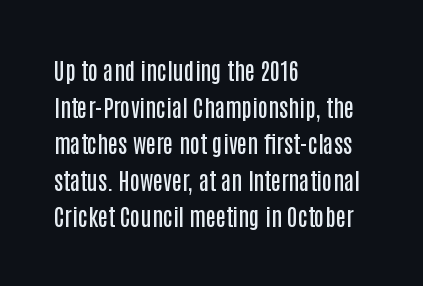
The type is set solid horizontally, with unmodified tracking. Visually the block forms a straight wall on the left and a jagged coastline on the right. Does the lettering tilt? It doesn't — this is upright. Baseline-to-baseline distance is the conventional proportion of letter height. Anything drawn beneath the words? Only blank space.
